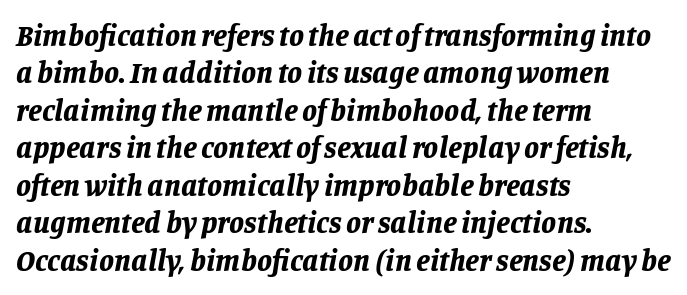
The image shows 30 px bold type, italic (leaning right); set left-aligned, normal line spacing (1.25x), normal letter spacing, not underlined; low stroke contrast and a large x-height.
